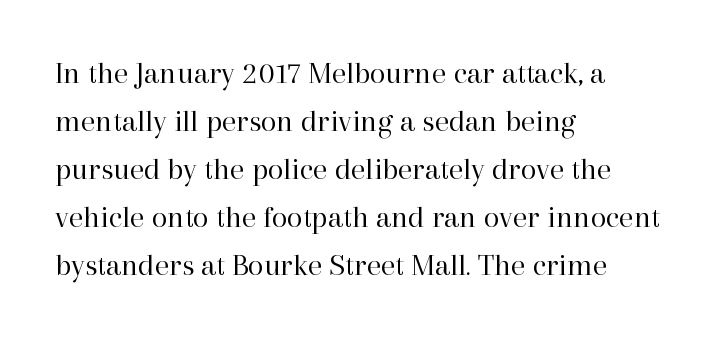
Q: Is the text bold? A: No.
Q: Is the text italic (slanted)? A: No, it is upright.
Q: Is the typeface a serif or a sans-serif typeface? A: Serif.
Q: Is the text underlined? A: No.
Q: How is the paragraph aligned? A: Left-aligned.
Q: Is the spacing between letters normal or unusually wide? A: Normal.
Q: Is the spacing between lines tight, normal or loose? A: Normal.
Q: Width (condensed, normal, or wide)? A: Normal.
Q: Stroke contrast? A: High.
Q: x-height? A: Medium.
Q: Monospaced? A: No.
